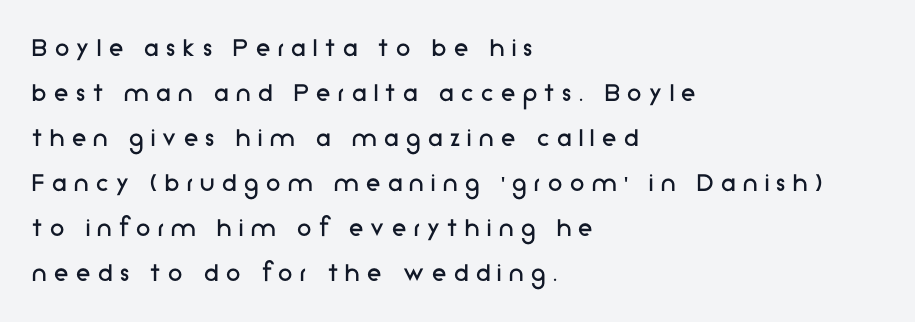
Ordinary non-slanted type is in use. The gap between lines stays unmarked. The typeface has the unassuming heft of standard copy or less. Baseline-to-baseline distance is the conventional proportion of letter height. Visually the block forms a straight wall on the left and a jagged coastline on the right. Does extra space separate the letters? Yes, quite a lot of it.
